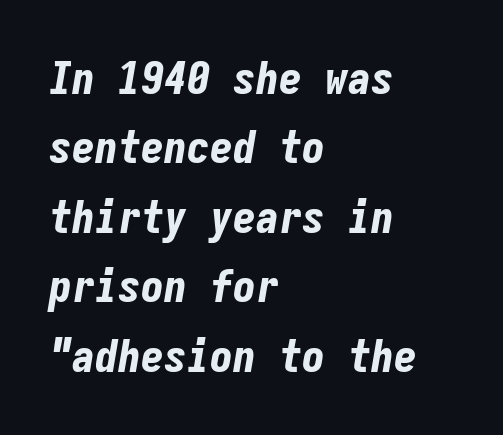
Q: Is the text bold? A: Yes.
Q: Is the text italic (slanted)? A: Yes, it leans right by about 9 degrees.
Q: Is the text underlined? A: No.
Q: How is the paragraph aligned? A: Left-aligned.
Q: Is the spacing between letters normal or unusually wide? A: Normal.
Q: Is the spacing between lines tight, normal or loose? A: Normal.
Q: Width (condensed, normal, or wide)? A: Condensed.
Q: Stroke contrast? A: Low.
Q: x-height? A: Medium.
Q: Monospaced? A: Yes.
